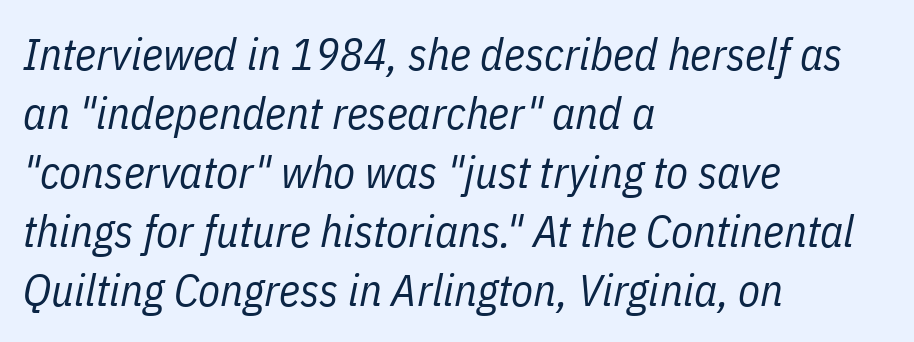
Q: Is the text bold? A: No.
Q: Is the text italic (slanted)? A: Yes, it leans right by about 11 degrees.
Q: Is the text underlined? A: No.
Q: How is the paragraph aligned? A: Left-aligned.
Q: Is the spacing between letters normal or unusually wide? A: Normal.
Q: Is the spacing between lines tight, normal or loose? A: Normal.
Q: Width (condensed, normal, or wide)? A: Condensed.
Q: Stroke contrast? A: Low.
Q: x-height? A: Medium.
Q: Monospaced? A: No.
